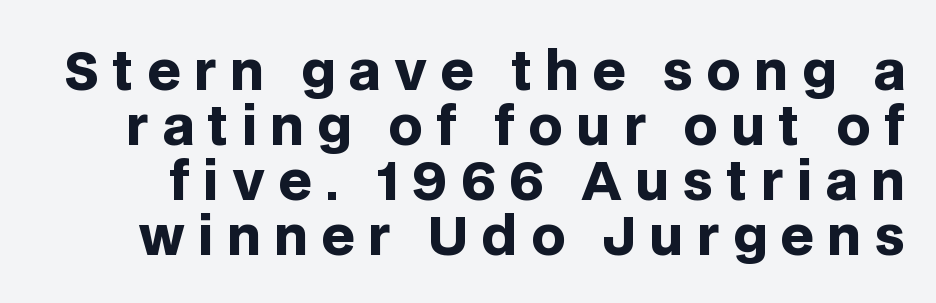
{"serif": "no", "italic": "no", "bold": "yes", "weight": "heavy", "width": "normal", "stroke_contrast": "low", "x_height": "large", "monospaced": "no", "underline": "no", "line_spacing": "tight", "line_spacing_ratio": 1.04, "letter_spacing": "wide", "letter_spacing_em": 0.25, "glyph_px": 53}
